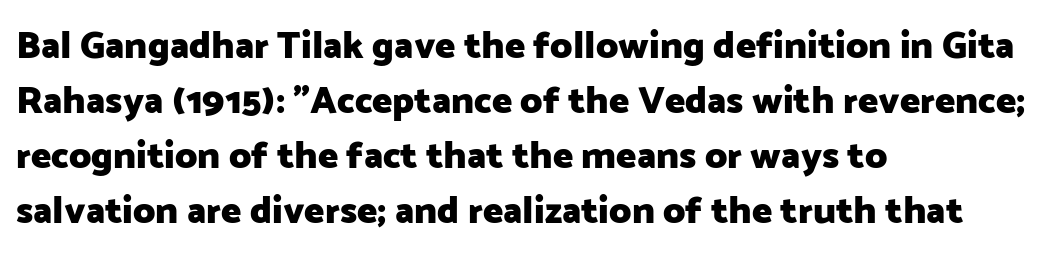
The image shows 38 px heavy sans-serif type, upright; set left-aligned, normal line spacing (1.45x), normal letter spacing, not underlined; low stroke contrast and a medium x-height.
